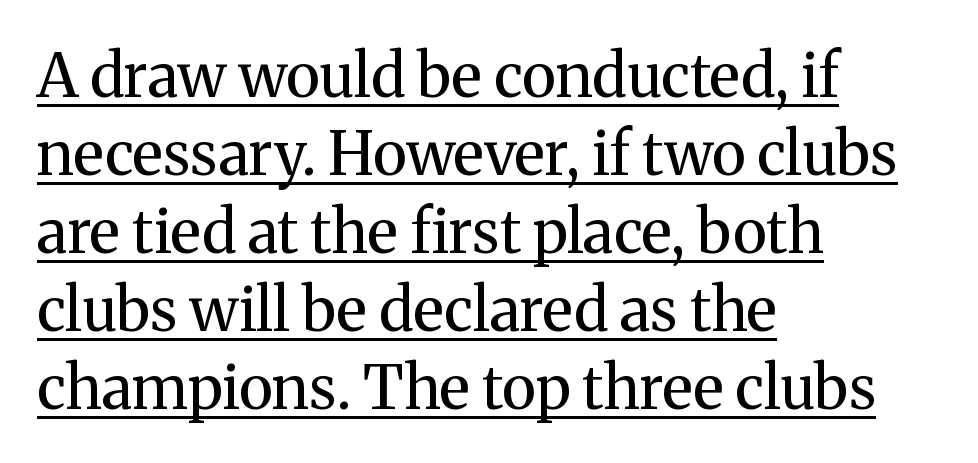
{"serif": "yes", "italic": "no", "bold": "no", "weight": "regular", "width": "normal", "stroke_contrast": "medium", "x_height": "medium", "monospaced": "no", "underline": "yes", "align": "left", "line_spacing": "normal", "line_spacing_ratio": 1.3, "letter_spacing": "normal", "letter_spacing_em": 0.0, "glyph_px": 60}
